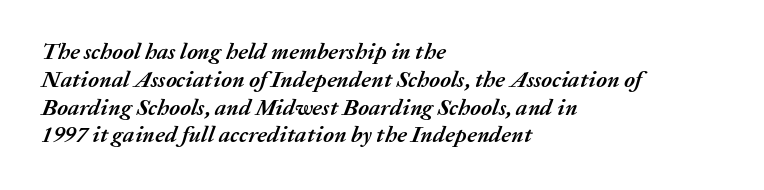
{"italic": "yes", "lean": "right", "slant_degrees": 20, "bold": "yes", "underline": "no", "align": "left", "line_spacing_ratio": 1.21, "letter_spacing": "normal", "letter_spacing_em": 0.0, "glyph_px": 23}
